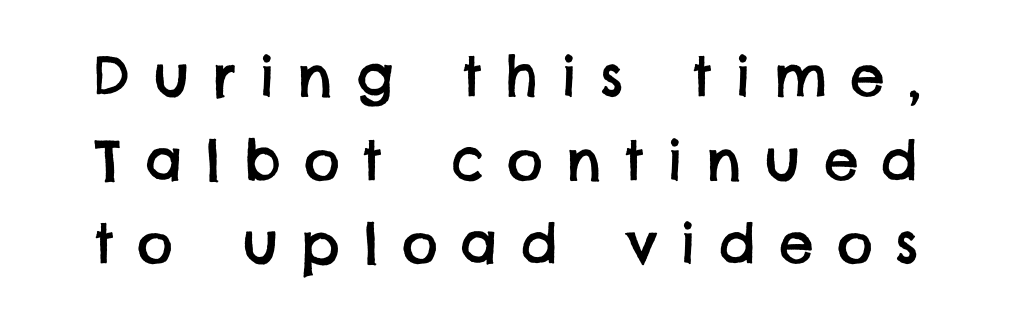
Q: Is the typeface a serif or a sans-serif typeface? A: Sans-serif.
Q: Is the text underlined? A: No.
Q: Is the spacing between letters normal or unusually wide? A: Unusually wide.
Q: Is the spacing between lines tight, normal or loose? A: Normal.
Q: Width (condensed, normal, or wide)? A: Normal.
Q: Stroke contrast? A: Low.
Q: x-height? A: Large.
Q: Monospaced? A: No.
